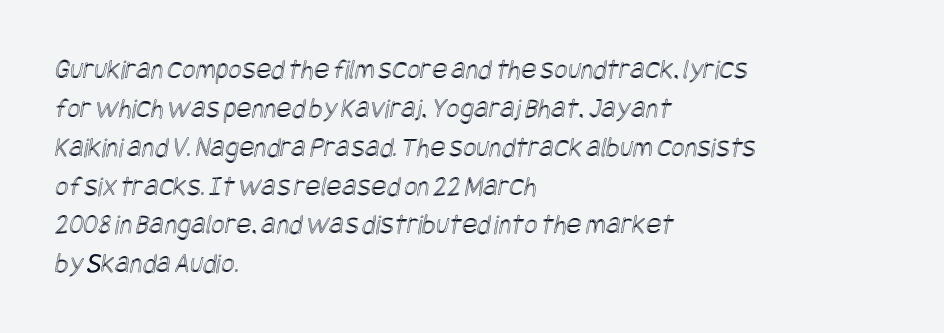
Q: Is the text underlined? A: No.
Q: How is the paragraph aligned? A: Left-aligned.
Q: Is the spacing between letters normal or unusually wide? A: Normal.
Q: Is the spacing between lines tight, normal or loose? A: Normal.
Q: Width (condensed, normal, or wide)? A: Condensed.
Q: x-height? A: Large.
